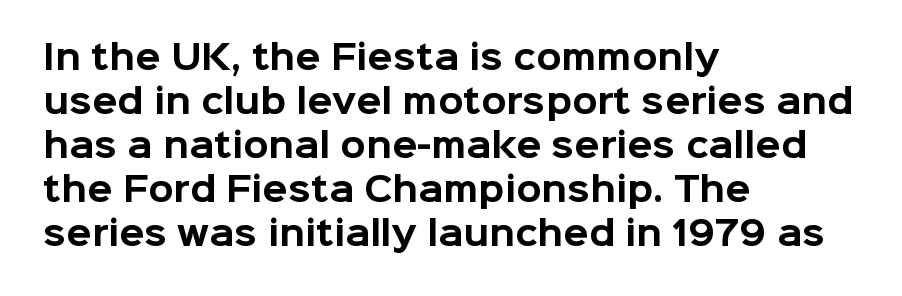
The image shows 33 px bold sans-serif type, upright; set left-aligned, normal line spacing (1.33x), normal letter spacing, not underlined; low stroke contrast and a medium x-height.
